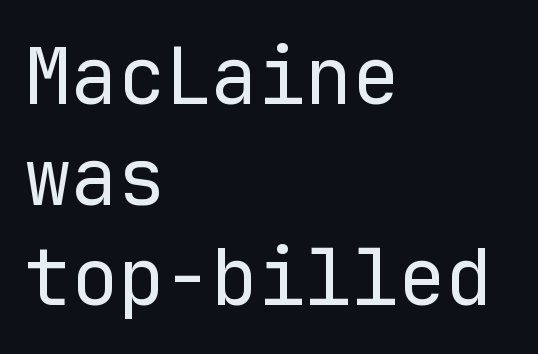
{"serif": "no", "italic": "no", "bold": "no", "weight": "regular", "width": "normal", "stroke_contrast": "low", "x_height": "medium", "monospaced": "yes", "underline": "no", "align": "left", "line_spacing": "normal", "line_spacing_ratio": 1.29, "letter_spacing": "normal", "letter_spacing_em": 0.0, "glyph_px": 78}
